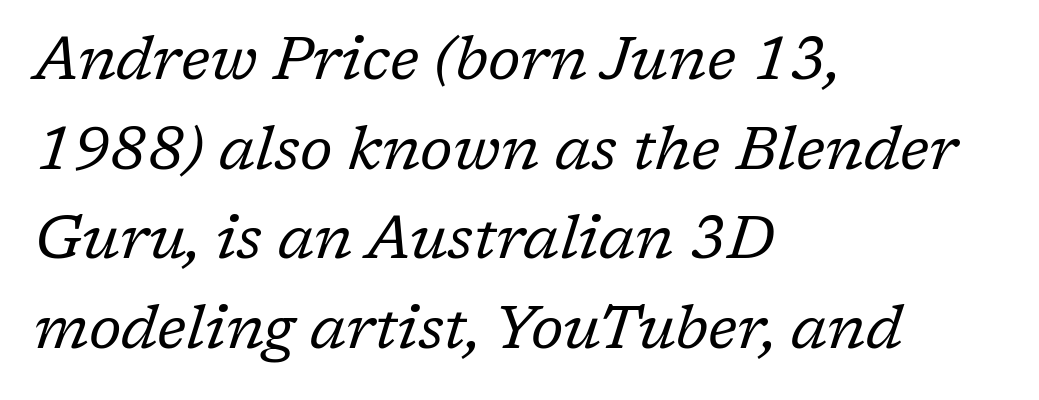
{"serif": "yes", "italic": "yes", "lean": "right", "slant_degrees": 17, "bold": "no", "weight": "regular", "width": "normal", "stroke_contrast": "low", "x_height": "medium", "monospaced": "no", "underline": "no", "align": "left", "line_spacing": "normal", "line_spacing_ratio": 1.47, "letter_spacing": "normal", "letter_spacing_em": 0.0, "glyph_px": 61}
